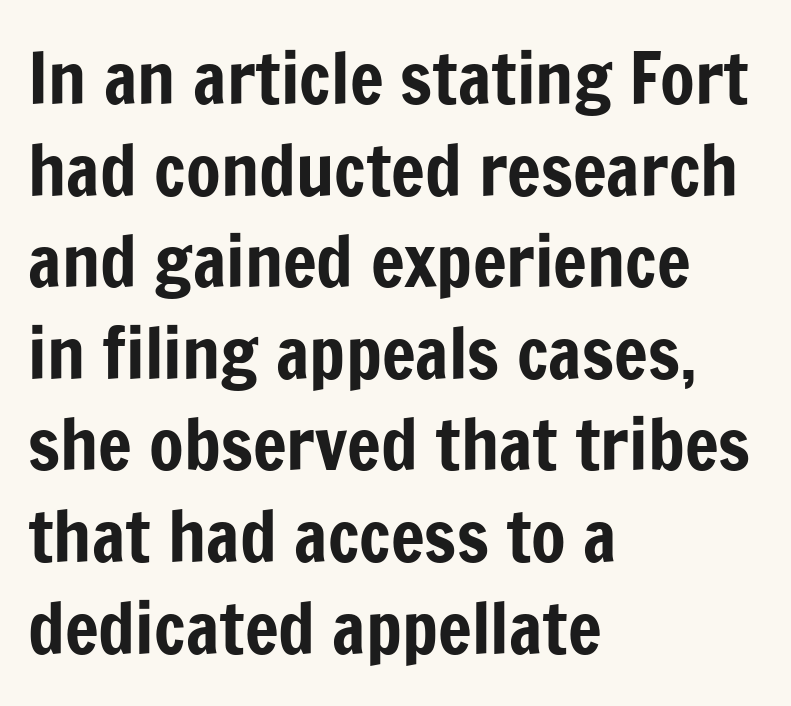
Each row of text sits above clean, open space. Notice how the passage keeps a crisp vertical edge on the left only. When letters stand straight like this, we call the style roman or upright. The type family on display is of the sans-serif kind. Standard letterfit; no display-style spreading of the glyphs.
